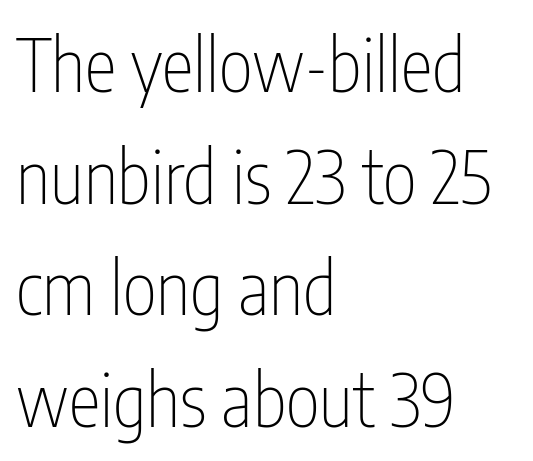
Q: Is the text bold? A: No.
Q: Is the text italic (slanted)? A: No, it is upright.
Q: Is the typeface a serif or a sans-serif typeface? A: Sans-serif.
Q: Is the text underlined? A: No.
Q: How is the paragraph aligned? A: Left-aligned.
Q: Is the spacing between letters normal or unusually wide? A: Normal.
Q: Is the spacing between lines tight, normal or loose? A: Normal.
Q: Width (condensed, normal, or wide)? A: Condensed.
Q: Stroke contrast? A: Low.
Q: x-height? A: Medium.
Q: Monospaced? A: No.
